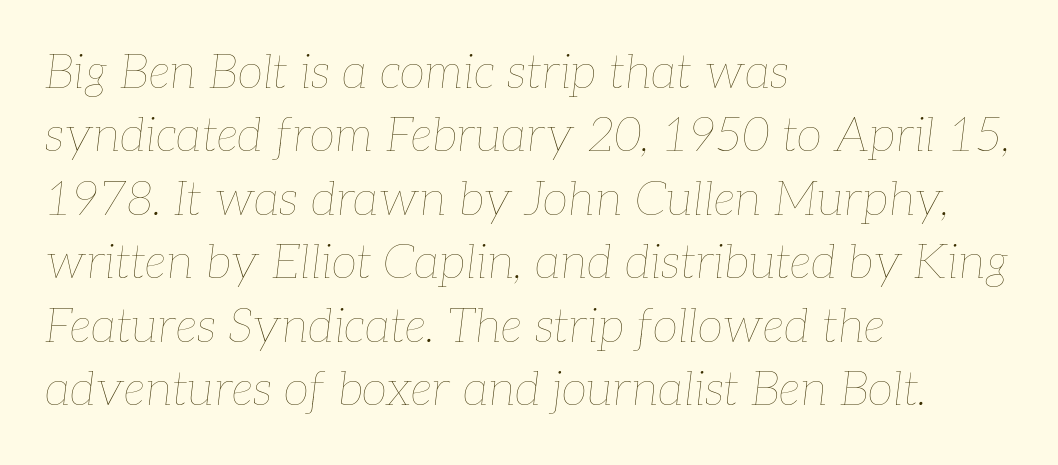
The rendering anchors every line to the left-hand side. The letters are slanted; this is an italic face. The area under the type is left untouched. These lines keep a tight, regular rhythm from letter to letter. Do the characters align in a grid? No, the font is proportional.
